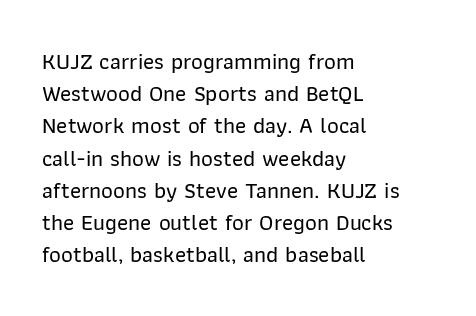
Does the leading feel generous? No, just average. The paragraph shown leans on its left margin. The string is rendered with underlining switched off. Here the glyphs are tracked normally, forming tight word shapes. The font's upright variant was chosen for this text.
